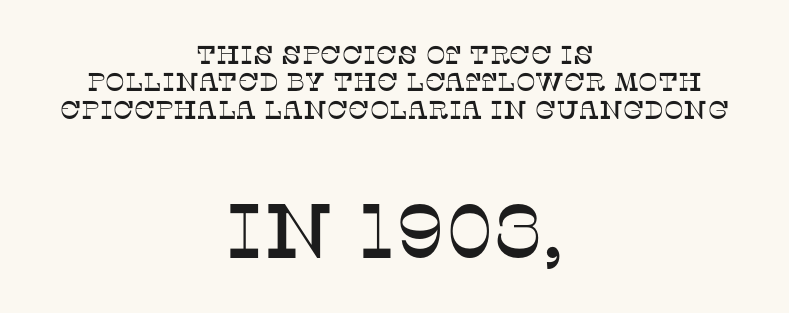
The image shows 77 px serif type, upright; set centered, tight line spacing (1.05x), normal letter spacing, not underlined; the second (bottom) block is 2.96x larger; low stroke contrast and a large x-height.
